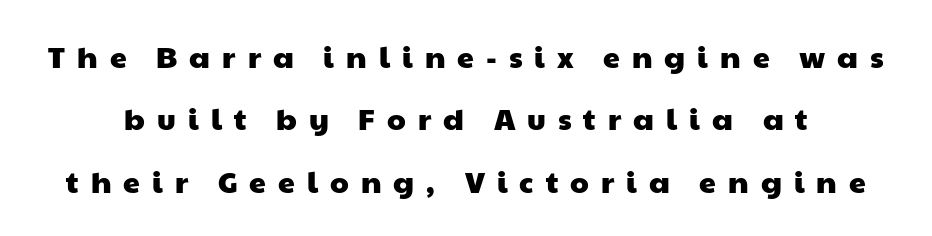
Q: Is the typeface a serif or a sans-serif typeface? A: Sans-serif.
Q: Is the text underlined? A: No.
Q: Is the spacing between letters normal or unusually wide? A: Unusually wide.
Q: Is the spacing between lines tight, normal or loose? A: Loose.
Q: Width (condensed, normal, or wide)? A: Wide.
Q: Stroke contrast? A: Low.
Q: x-height? A: Medium.
Q: Monospaced? A: No.
